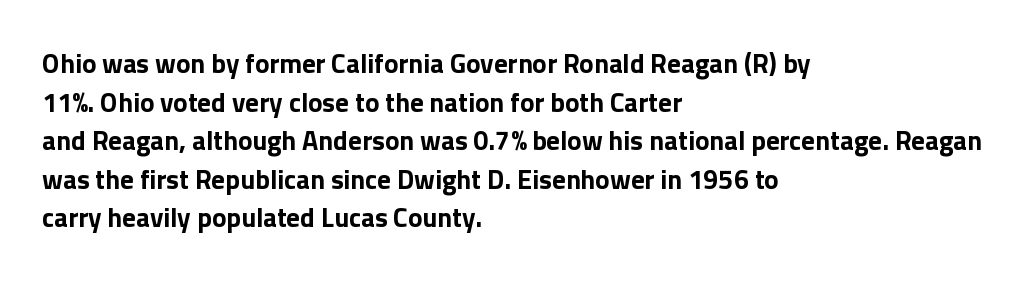
Q: Is the text bold? A: Yes.
Q: Is the text italic (slanted)? A: No, it is upright.
Q: Is the text underlined? A: No.
Q: How is the paragraph aligned? A: Left-aligned.
Q: Is the spacing between letters normal or unusually wide? A: Normal.
Q: Is the spacing between lines tight, normal or loose? A: Normal.
